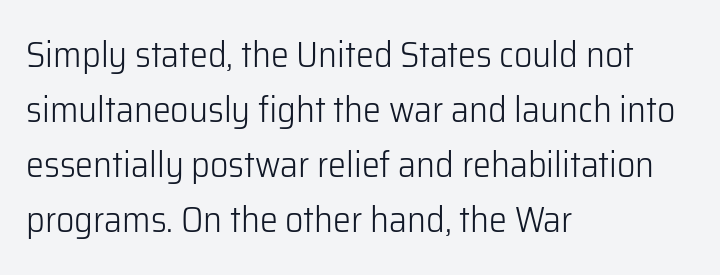
Notice how the stems are strictly vertical — no italics here. One glance says typical: line gaps are just what's usual. Every row of glyphs begins at an identical x-position on the left. To sum up the face: it is a sans, with no serifs. The face used here is proportionally spaced, like ordinary book or web type. No word sits above an underline.
